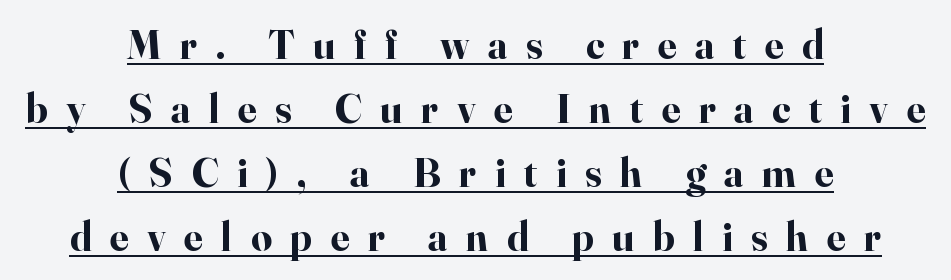
Between one letter and the next there's a generous, obvious gap. Character widths vary here, with narrow letters taking less room than wide ones. Weight: bold. Students, observe the line beneath the letters — that is underlining.
